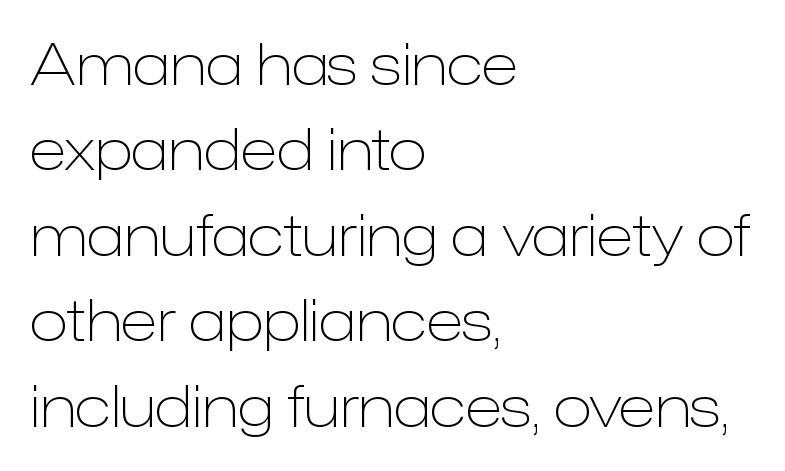
Letterform terminals end flat and unadorned throughout the passage. These lines were composed using upright roman letters. No letter is thick-stroked: the sample isn't bold. The letters advance in unequal steps, a hallmark of proportional type. This rendering features lettering with no underline. Regular leading.
